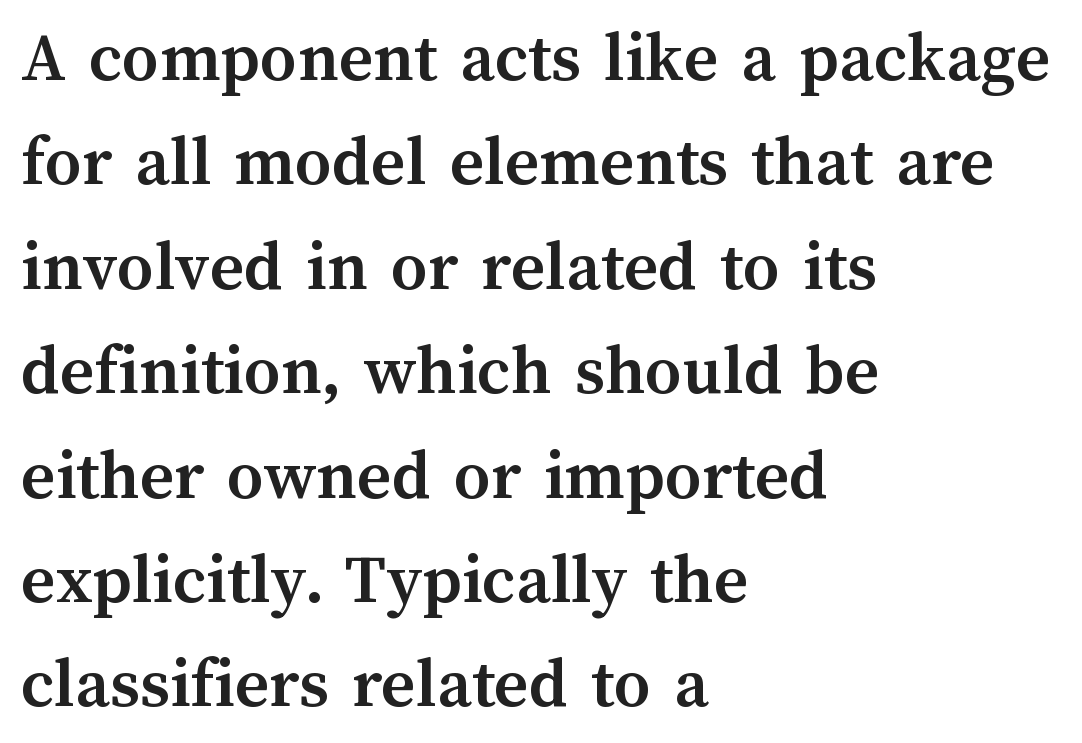
The font is running at its bold setting. No extra tracking has been applied to these lines. Unmarked baselines from the first word to the last. Think of a printed novel: that variable character pitch is what you see here.
